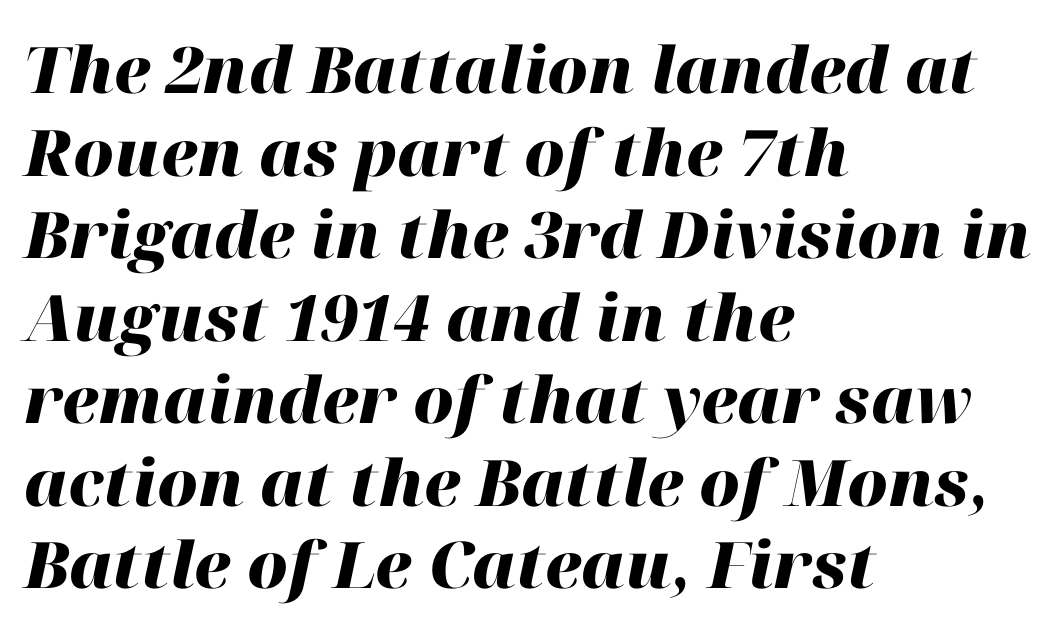
The image shows 64 px heavy type, italic (leaning right); set left-aligned, normal line spacing (1.29x), normal letter spacing, not underlined; high stroke contrast and a medium x-height.
